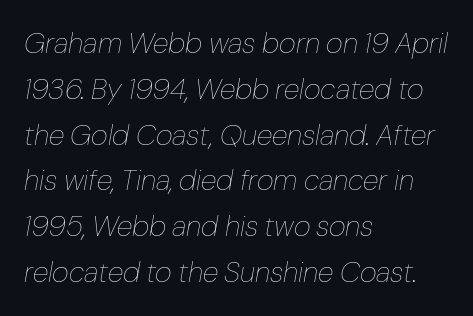
Q: Is the text bold? A: No.
Q: Is the text italic (slanted)? A: Yes, it leans right by about 10 degrees.
Q: Is the text underlined? A: No.
Q: How is the paragraph aligned? A: Left-aligned.
Q: Is the spacing between letters normal or unusually wide? A: Normal.
Q: Is the spacing between lines tight, normal or loose? A: Normal.
Q: Width (condensed, normal, or wide)? A: Normal.
Q: Stroke contrast? A: Low.
Q: x-height? A: Medium.
Q: Monospaced? A: No.
